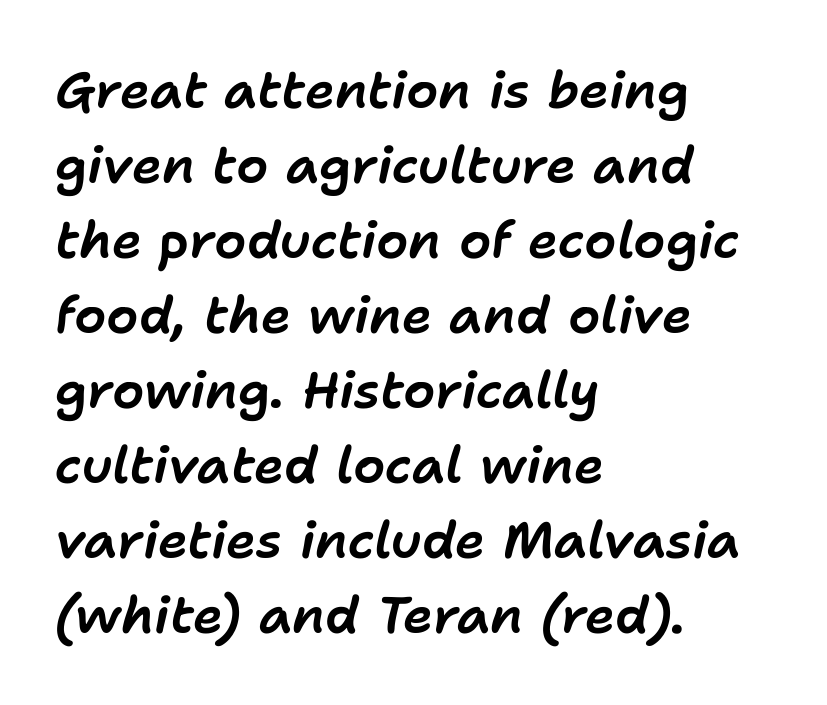
Q: Is the text italic (slanted)? A: Yes, it leans right by about 11 degrees.
Q: Is the text underlined? A: No.
Q: How is the paragraph aligned? A: Left-aligned.
Q: Is the spacing between letters normal or unusually wide? A: Normal.
Q: Is the spacing between lines tight, normal or loose? A: Normal.
Q: Width (condensed, normal, or wide)? A: Normal.
Q: Stroke contrast? A: Low.
Q: x-height? A: Medium.
Q: Monospaced? A: No.
